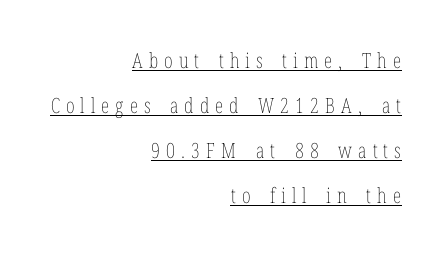
The image shows 21 px text type, upright; set right-aligned, loose line spacing (2.15x), unusually wide letter spacing (+0.29 em), underlined.
